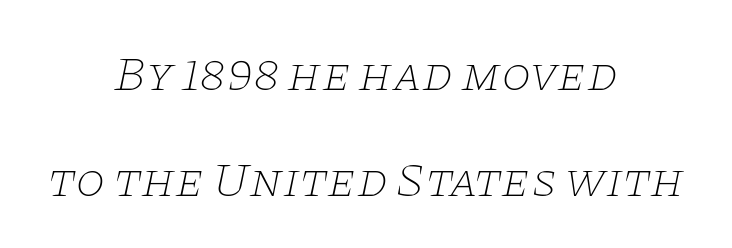
Q: Is the text bold? A: No.
Q: Is the text italic (slanted)? A: Yes, it leans right by about 11 degrees.
Q: Is the typeface a serif or a sans-serif typeface? A: Serif.
Q: Is the text underlined? A: No.
Q: How is the paragraph aligned? A: Centered.
Q: Is the spacing between letters normal or unusually wide? A: Normal.
Q: Is the spacing between lines tight, normal or loose? A: Loose.
Q: Width (condensed, normal, or wide)? A: Wide.
Q: Stroke contrast? A: Low.
Q: x-height? A: Large.
Q: Monospaced? A: No.
